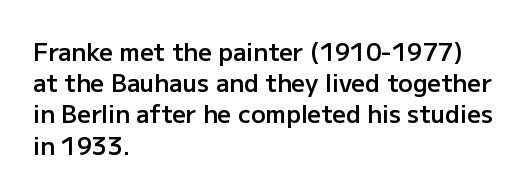
Students, this is semibold: more ink than regular, less than bold. Letter spacing: default. Any mark beneath the type? The region is blank. Rows of type keep a routine distance in the vertical direction. These lines are set flush left with a ragged right edge. Posture: straight, roman, zero tilt.
